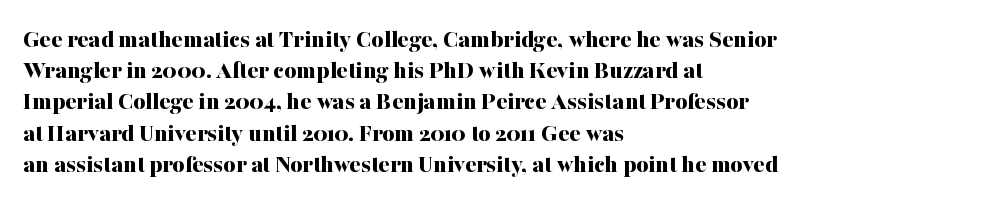
{"italic": "no", "bold": "yes", "underline": "no", "align": "left", "line_spacing_ratio": 1.2, "letter_spacing": "normal", "letter_spacing_em": 0.0, "glyph_px": 26}
